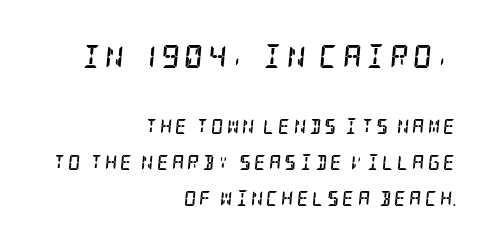
Q: Is the text bold? A: Yes.
Q: Is the text italic (slanted)? A: Yes, it leans right by about 5 degrees.
Q: Is the text underlined? A: No.
Q: How is the paragraph aligned? A: Right-aligned.
Q: Is the spacing between letters normal or unusually wide? A: Unusually wide.
Q: Is the spacing between lines tight, normal or loose? A: Loose.
Q: Which block of text is set in a larger size, the first (top) or the second (bottom)? A: The first (top) one.
